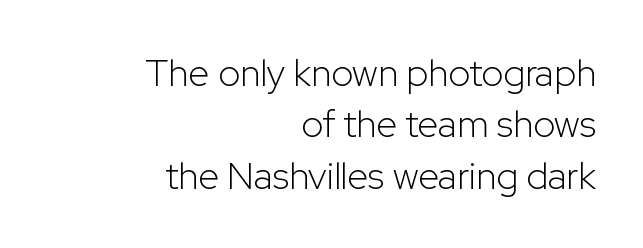
Characters follow at the spacing the type designer built in. Notice how the passage keeps a crisp vertical edge on the right only. This rendering employs a face without finishing strokes, i.e., a sans-serif. The cut favours lightness, reaching ordinary text weight at its darkest. The rows are spaced the way most documents space them.
